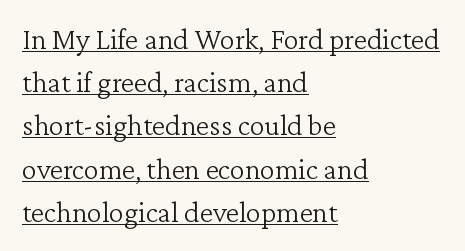
Q: Is the text bold? A: No.
Q: Is the text italic (slanted)? A: No, it is upright.
Q: Is the typeface a serif or a sans-serif typeface? A: Serif.
Q: Is the text underlined? A: Yes.
Q: How is the paragraph aligned? A: Left-aligned.
Q: Is the spacing between letters normal or unusually wide? A: Normal.
Q: Is the spacing between lines tight, normal or loose? A: Normal.
Q: Width (condensed, normal, or wide)? A: Normal.
Q: Stroke contrast? A: Low.
Q: x-height? A: Medium.
Q: Monospaced? A: No.
